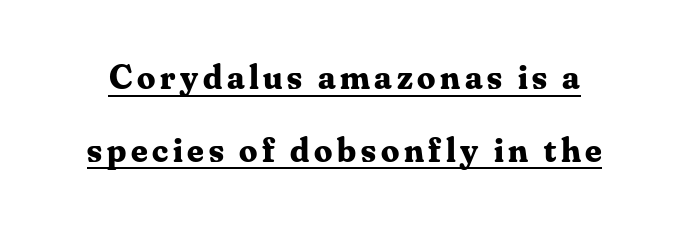
The image shows 36 px bold serif type, upright; set loose line spacing (2.02x), underlined; medium stroke contrast and a small x-height.
